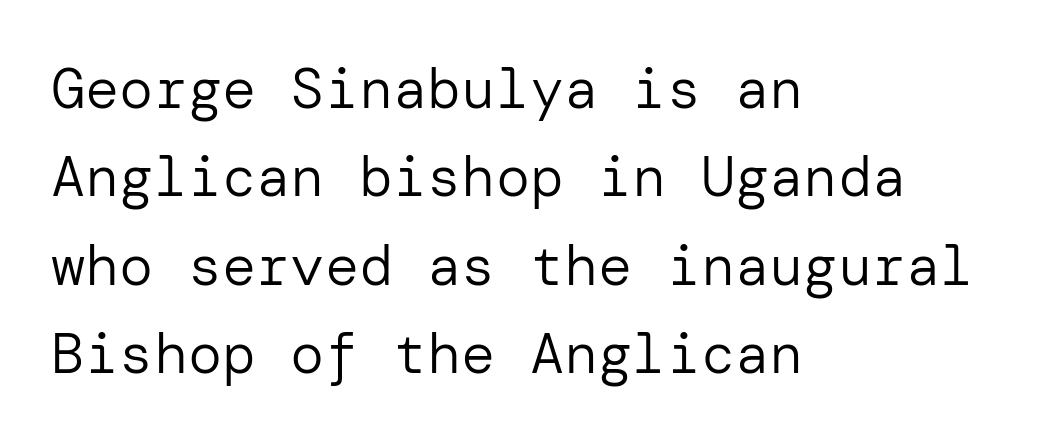
The image shows 57 px regular-weight sans-serif type, upright; set left-aligned, normal line spacing (1.55x), normal letter spacing, not underlined; low stroke contrast and a medium x-height.
